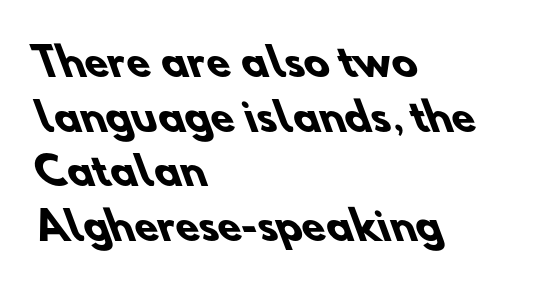
Note the varied advance widths — an 'i' is clearly narrower than an 'm'. Typeset ragged right — the left edge is the straight one. A dark, heavy texture on the line: the type is bold. Each letter's strokes conclude bluntly, with no projecting serifs. Descenders are the only things crossing below the line.
